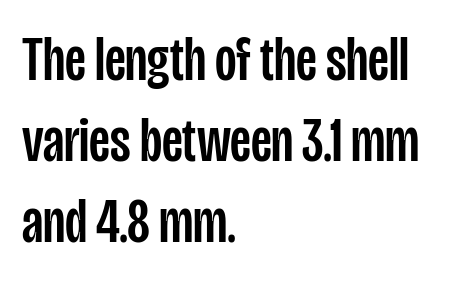
The image shows 62 px condensed sans-serif type, upright; set left-aligned, normal line spacing (1.31x), normal letter spacing, not underlined; low stroke contrast and a large x-height.
